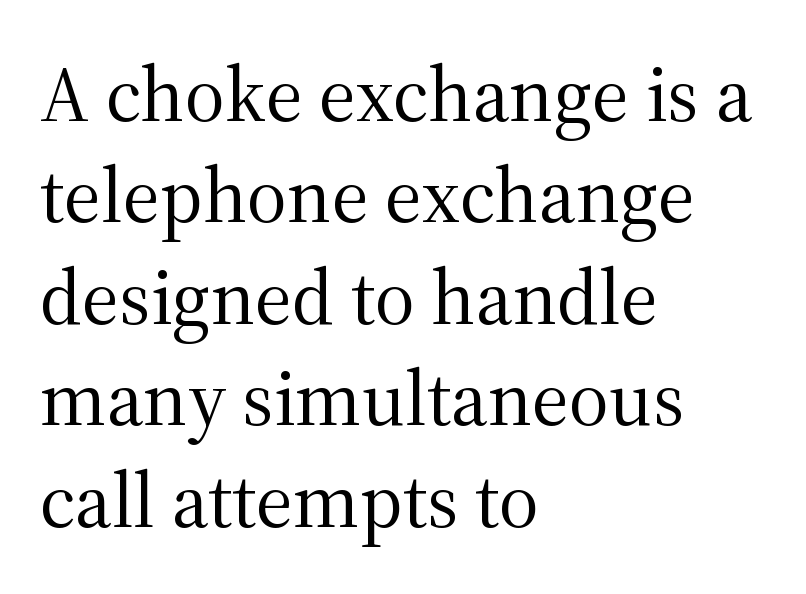
Q: Is the text bold? A: No.
Q: Is the text italic (slanted)? A: No, it is upright.
Q: Is the typeface a serif or a sans-serif typeface? A: Serif.
Q: Is the text underlined? A: No.
Q: How is the paragraph aligned? A: Left-aligned.
Q: Is the spacing between letters normal or unusually wide? A: Normal.
Q: Is the spacing between lines tight, normal or loose? A: Normal.
Q: Width (condensed, normal, or wide)? A: Normal.
Q: Stroke contrast? A: Medium.
Q: x-height? A: Medium.
Q: Monospaced? A: No.
